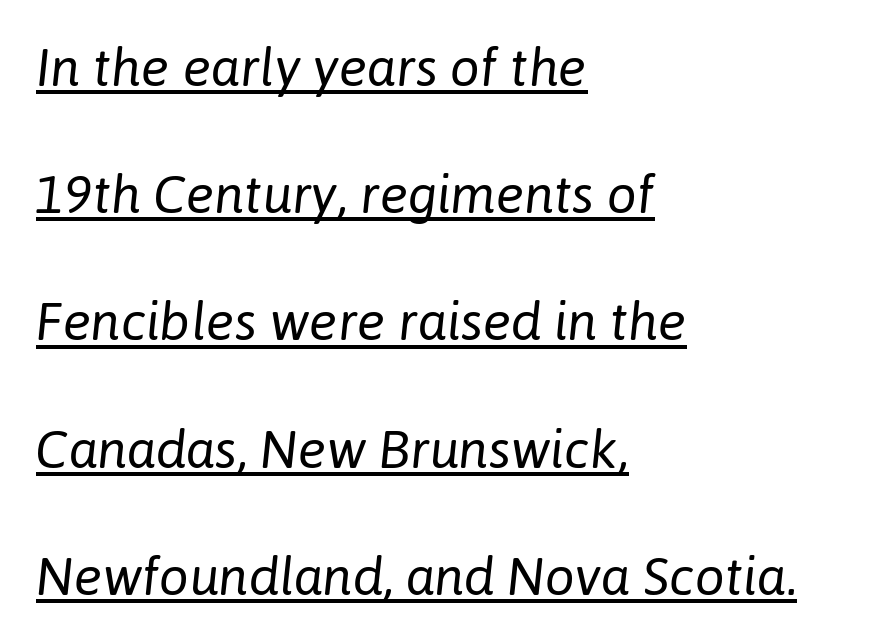
{"italic": "yes", "lean": "right", "slant_degrees": 6, "bold": "no", "weight": "regular", "width": "normal", "stroke_contrast": "low", "x_height": "medium", "monospaced": "no", "underline": "yes", "align": "left", "line_spacing": "loose", "line_spacing_ratio": 2.4, "letter_spacing": "normal", "letter_spacing_em": 0.0, "glyph_px": 53}
